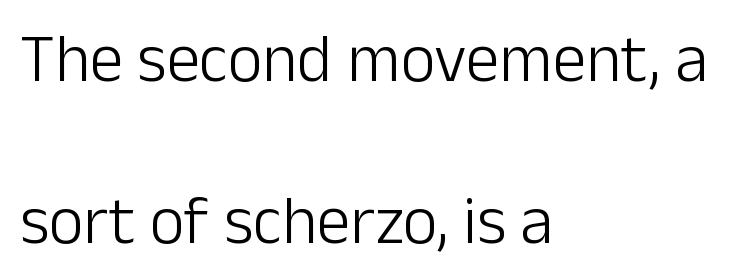
This sample uses a sans-serif face. Think of a printed novel: that variable character pitch is what you see here. Does extra space separate the letters? No, they use regular spacing. The rendering anchors every line to the left-hand side. This sample uses an upright cut, with every glyph sitting square on the baseline.
